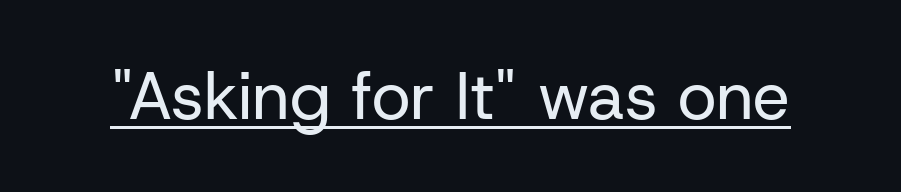
{"serif": "no", "italic": "no", "bold": "no", "weight": "regular", "width": "normal", "stroke_contrast": "low", "x_height": "medium", "monospaced": "no", "underline": "yes", "letter_spacing": "normal", "letter_spacing_em": 0.0, "glyph_px": 66}
